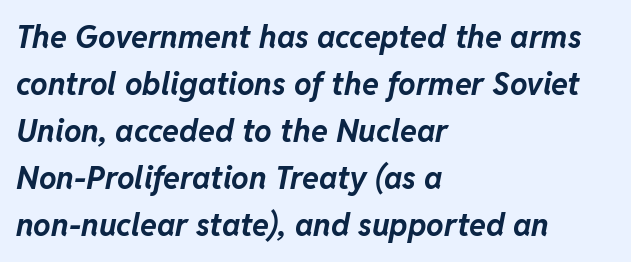
Q: Is the text bold? A: Yes.
Q: Is the text italic (slanted)? A: Yes, it leans right by about 11 degrees.
Q: Is the text underlined? A: No.
Q: How is the paragraph aligned? A: Left-aligned.
Q: Is the spacing between letters normal or unusually wide? A: Normal.
Q: Is the spacing between lines tight, normal or loose? A: Normal.
Q: Width (condensed, normal, or wide)? A: Normal.
Q: Stroke contrast? A: Low.
Q: x-height? A: Medium.
Q: Monospaced? A: No.
